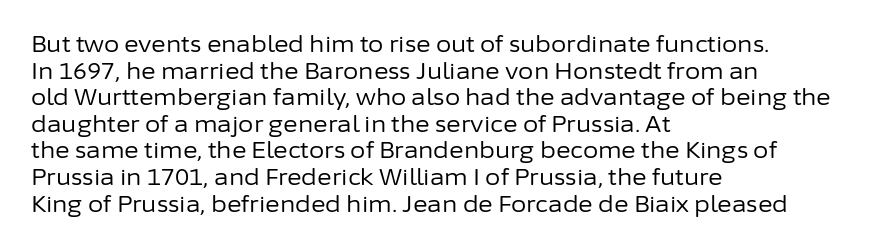
The face used here is rendered with its standard letterfit. The rag falls on the right side of this text block. The typeface has the unassuming heft of standard copy or less. Italic: no, the glyphs are upright roman.
